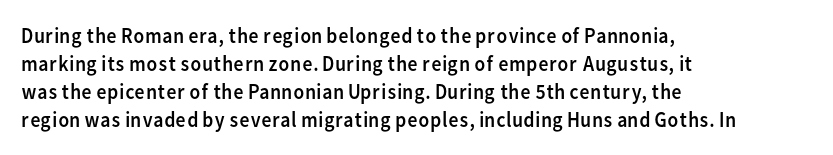
Normally led — the rows are evenly, conventionally spaced. Underlining? Definitely not there. The axis of the letterforms is exactly vertical. The passage is arranged the way most books set body copy — flush left. Default kerning and tracking; the words read as compact shapes.
